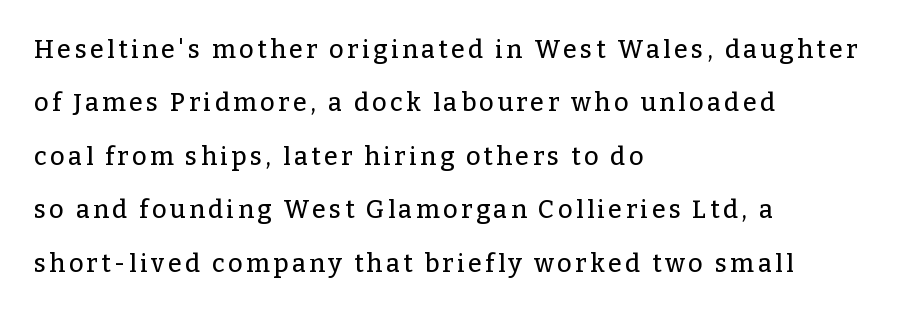
{"italic": "no", "underline": "no", "align": "left", "line_spacing": "loose", "line_spacing_ratio": 2.14, "glyph_px": 25}
